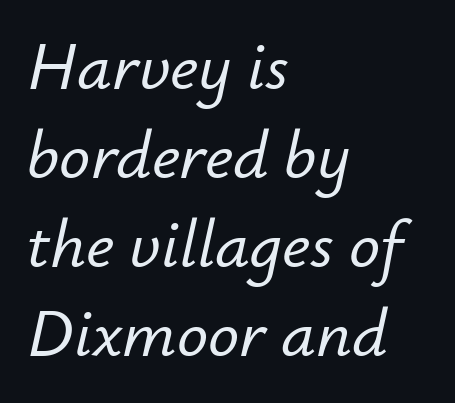
{"italic": "yes", "lean": "right", "slant_degrees": 12, "width": "normal", "stroke_contrast": "low", "x_height": "small", "monospaced": "no", "underline": "no", "align": "left", "line_spacing": "normal", "line_spacing_ratio": 1.29, "letter_spacing": "normal", "letter_spacing_em": 0.0, "glyph_px": 69}
